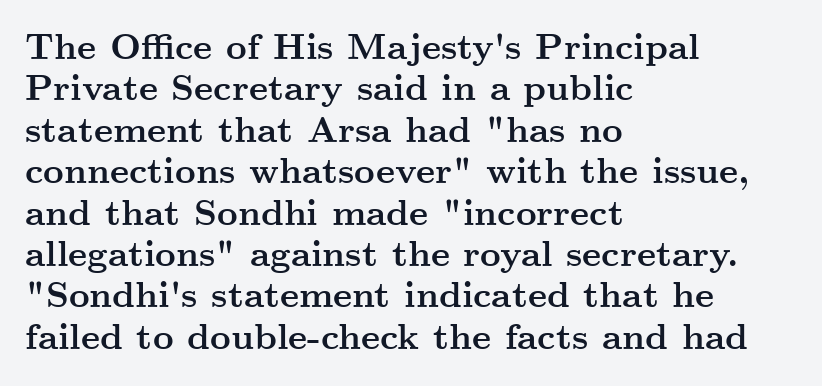
Q: Is the text bold? A: Yes.
Q: Is the text italic (slanted)? A: No, it is upright.
Q: Is the typeface a serif or a sans-serif typeface? A: Serif.
Q: Is the text underlined? A: No.
Q: How is the paragraph aligned? A: Left-aligned.
Q: Is the spacing between letters normal or unusually wide? A: Normal.
Q: Is the spacing between lines tight, normal or loose? A: Tight.
Q: Width (condensed, normal, or wide)? A: Wide.
Q: Stroke contrast? A: Medium.
Q: x-height? A: Small.
Q: Monospaced? A: No.
